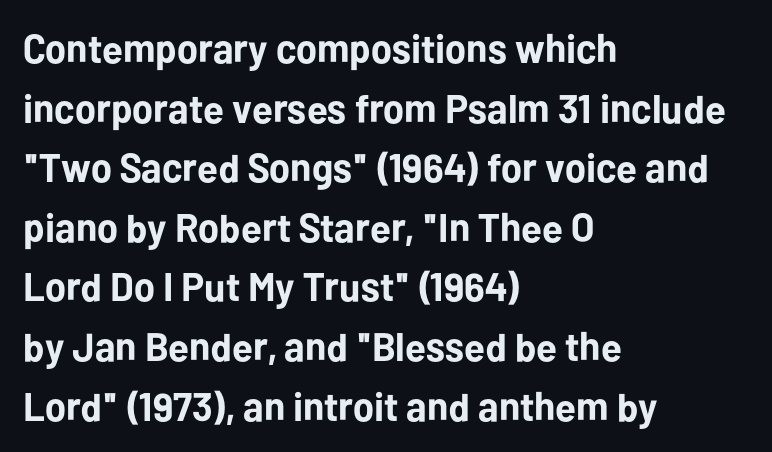
Q: Is the text bold? A: Yes.
Q: Is the text italic (slanted)? A: No, it is upright.
Q: Is the typeface a serif or a sans-serif typeface? A: Sans-serif.
Q: Is the text underlined? A: No.
Q: How is the paragraph aligned? A: Left-aligned.
Q: Is the spacing between letters normal or unusually wide? A: Normal.
Q: Is the spacing between lines tight, normal or loose? A: Normal.
Q: Width (condensed, normal, or wide)? A: Normal.
Q: Stroke contrast? A: Low.
Q: x-height? A: Medium.
Q: Monospaced? A: No.
